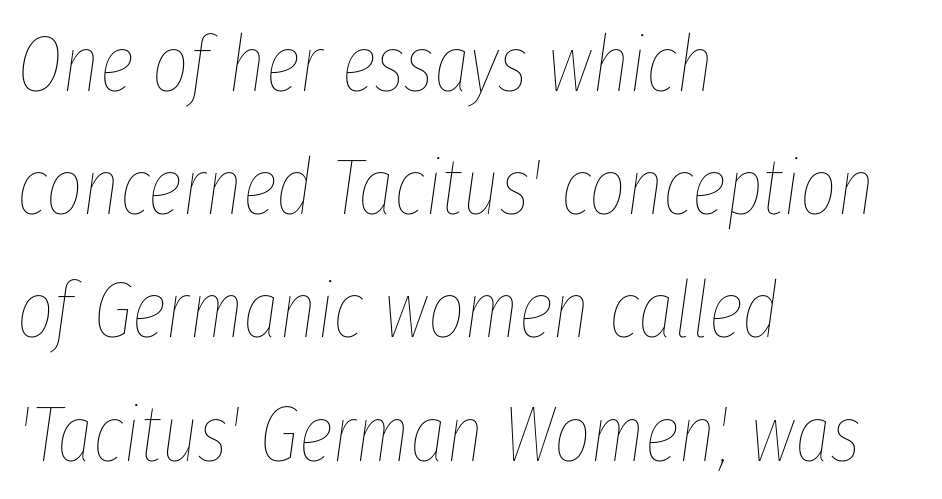
{"italic": "yes", "lean": "right", "slant_degrees": 8, "bold": "no", "weight": "thin", "width": "condensed", "stroke_contrast": "low", "x_height": "medium", "monospaced": "no", "underline": "no", "align": "left", "line_spacing": "normal", "line_spacing_ratio": 1.56, "letter_spacing": "normal", "letter_spacing_em": 0.0, "glyph_px": 79}
